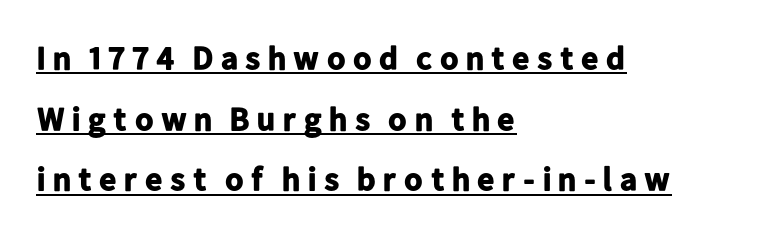
Characters remain perfectly vertical along every line. Do the characters align in a grid? No, the font is proportional. The lines are quadded left. Underline: present.
